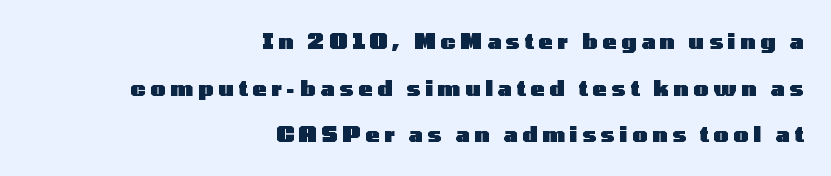
The image shows 21 px bold type, upright; set right-aligned, loose line spacing (2.22x), unusually wide letter spacing (+0.23 em), not underlined.
